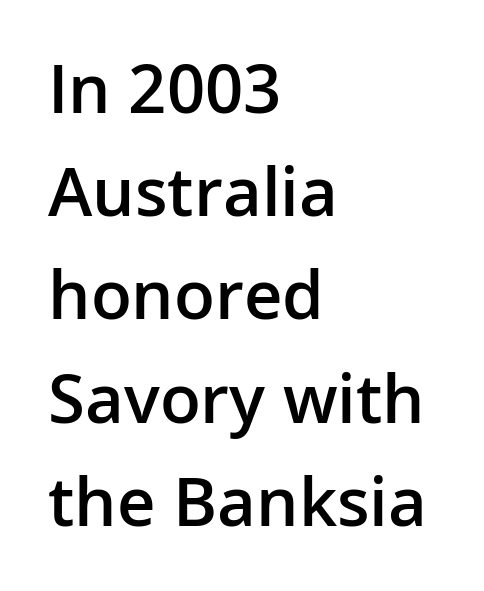
The image shows 67 px semibold sans-serif type, upright; set left-aligned, normal line spacing (1.54x), normal letter spacing, not underlined; low stroke contrast and a medium x-height.
